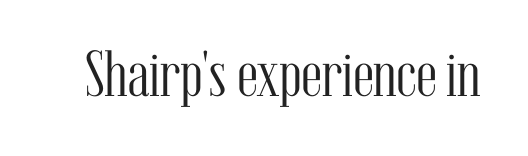
The designer went with a serif here, giving each stem small feet. Designer's note — italics off, roman on. Beneath every word, the page is bare. These lines are rendered in a variable-pitch font. The line texture is even and compact thanks to regular tracking. Think standard paragraph weight, or any step lighter than that.
